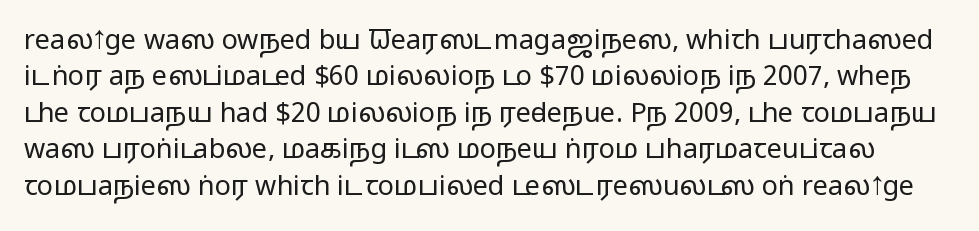
The image shows 27 px text type, upright; set normal line spacing (1.35x), normal letter spacing, not underlined.
